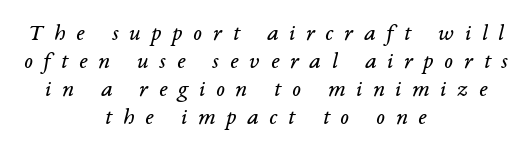
Q: Is the text bold? A: No.
Q: Is the text italic (slanted)? A: Yes, it leans right by about 14 degrees.
Q: Is the text underlined? A: No.
Q: How is the paragraph aligned? A: Centered.
Q: Is the spacing between letters normal or unusually wide? A: Unusually wide.
